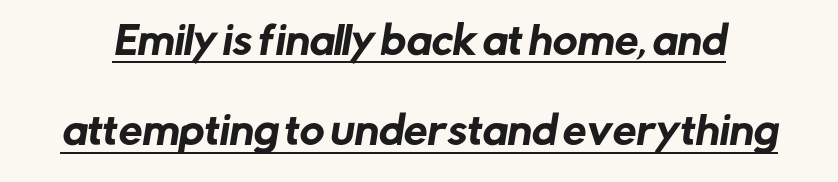
The image shows 38 px sans-serif type; set loose line spacing (2.38x), normal letter spacing, underlined; low stroke contrast and a medium x-height.
